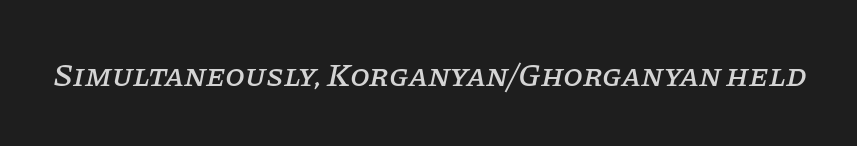
Q: Is the text italic (slanted)? A: Yes, it leans right by about 11 degrees.
Q: Is the typeface a serif or a sans-serif typeface? A: Serif.
Q: Is the text underlined? A: No.
Q: Is the spacing between letters normal or unusually wide? A: Normal.
Q: Width (condensed, normal, or wide)? A: Normal.
Q: Stroke contrast? A: Low.
Q: x-height? A: Large.
Q: Monospaced? A: No.
